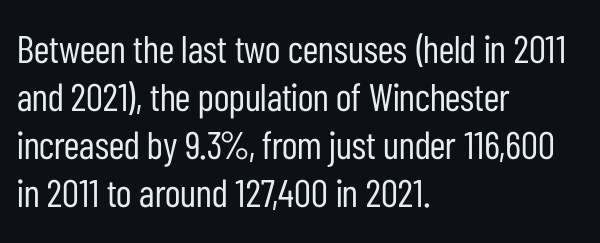
The image shows 39 px regular-weight, condensed sans-serif type, upright; set left-aligned, line spacing 1.23x, normal letter spacing, not underlined; low stroke contrast and a medium x-height.
